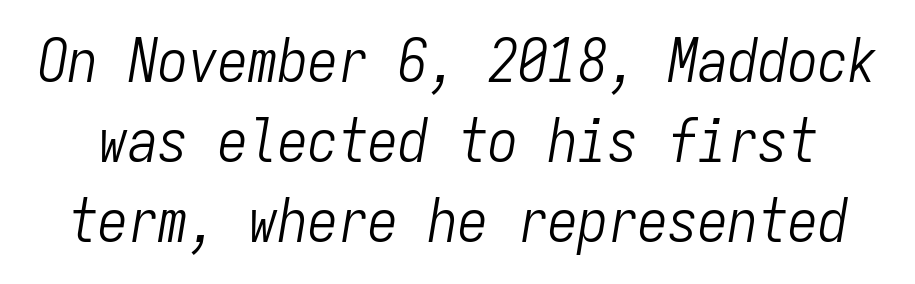
The image shows 60 px light, condensed type, italic (leaning right), monospaced; set normal line spacing (1.33x), normal letter spacing, not underlined; low stroke contrast and a medium x-height.
